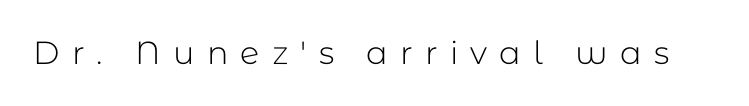
The image shows 32 px light sans-serif type, upright; set unusually wide letter spacing (+0.38 em), not underlined; low stroke contrast and a medium x-height.
